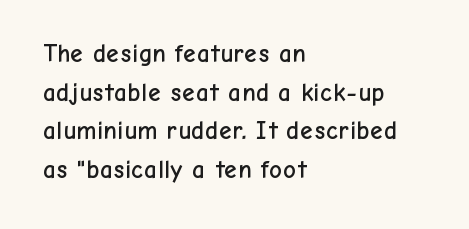
Inter-character spacing is left at the font's built-in metrics. Quick note: underline off. Horizontal alignment here is leftward, the default for most running prose. Posture: vertical. Line spacing here is normal.
